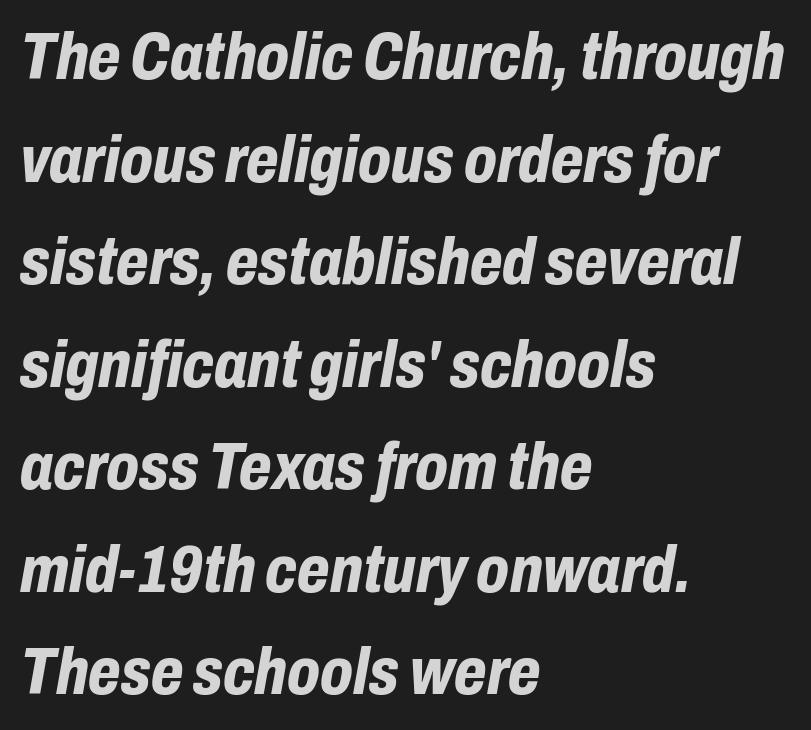
Q: Is the text bold? A: Yes.
Q: Is the text italic (slanted)? A: Yes, it leans right by about 10 degrees.
Q: Is the text underlined? A: No.
Q: How is the paragraph aligned? A: Left-aligned.
Q: Is the spacing between letters normal or unusually wide? A: Normal.
Q: Is the spacing between lines tight, normal or loose? A: Normal.
Q: Width (condensed, normal, or wide)? A: Condensed.
Q: Stroke contrast? A: Low.
Q: x-height? A: Medium.
Q: Monospaced? A: No.
